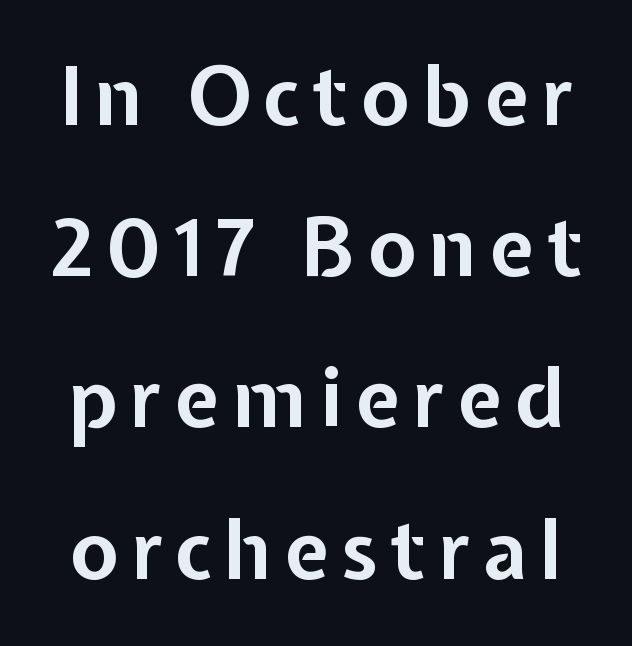
A dark, heavy texture on the line: the type is bold. A typesetter would label this face a sans. Proportional: the letters do not fall into vertical columns. Plain, unruled lines of type. Ascenders rise straight up at ninety degrees.
